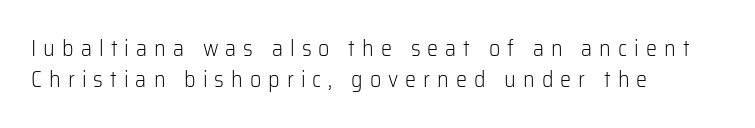
{"italic": "no", "bold": "no", "underline": "no", "align": "left", "line_spacing": "normal", "line_spacing_ratio": 1.4, "letter_spacing": "wide", "letter_spacing_em": 0.32, "glyph_px": 22}
